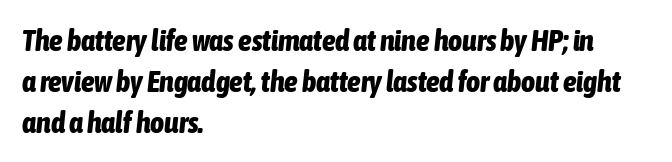
Q: Is the text bold? A: Yes.
Q: Is the text italic (slanted)? A: Yes, it leans right by about 6 degrees.
Q: Is the text underlined? A: No.
Q: How is the paragraph aligned? A: Left-aligned.
Q: Is the spacing between letters normal or unusually wide? A: Normal.
Q: Is the spacing between lines tight, normal or loose? A: Normal.
Q: Width (condensed, normal, or wide)? A: Condensed.
Q: Stroke contrast? A: Low.
Q: x-height? A: Medium.
Q: Monospaced? A: No.
